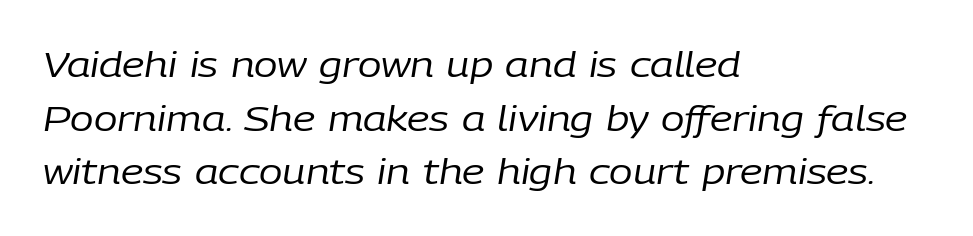
The image shows 35 px regular-weight type, italic (leaning right); set left-aligned, normal line spacing (1.53x), normal letter spacing, not underlined; low stroke contrast and a medium x-height.
